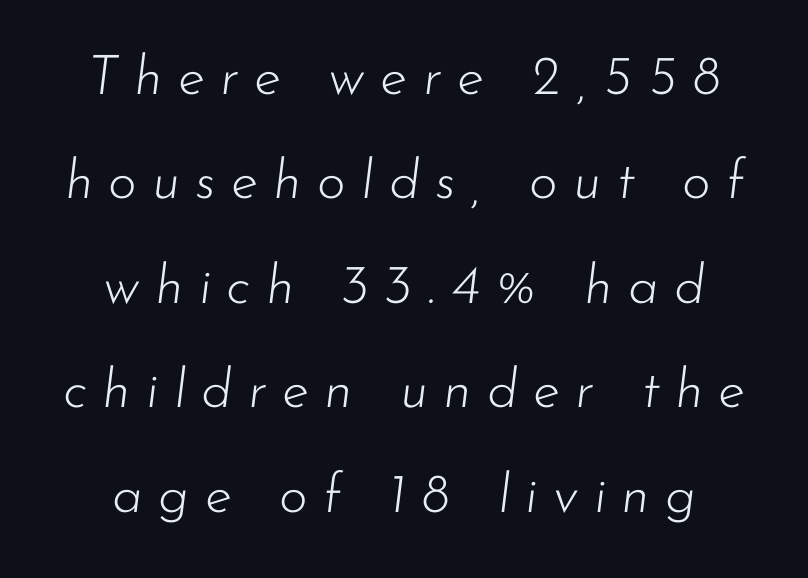
Q: Is the text bold? A: No.
Q: Is the text italic (slanted)? A: Yes, it leans right by about 7 degrees.
Q: Is the text underlined? A: No.
Q: Is the spacing between letters normal or unusually wide? A: Unusually wide.
Q: Is the spacing between lines tight, normal or loose? A: Loose.
Q: Width (condensed, normal, or wide)? A: Normal.
Q: Stroke contrast? A: Low.
Q: x-height? A: Small.
Q: Monospaced? A: No.
